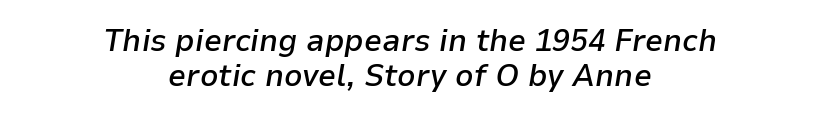
Q: Is the text bold? A: Semi-bold.
Q: Is the text italic (slanted)? A: Yes, it leans right by about 9 degrees.
Q: Is the text underlined? A: No.
Q: How is the paragraph aligned? A: Centered.
Q: Is the spacing between letters normal or unusually wide? A: Normal.
Q: Is the spacing between lines tight, normal or loose? A: Tight.
Q: Width (condensed, normal, or wide)? A: Normal.
Q: Stroke contrast? A: Low.
Q: x-height? A: Medium.
Q: Monospaced? A: No.
